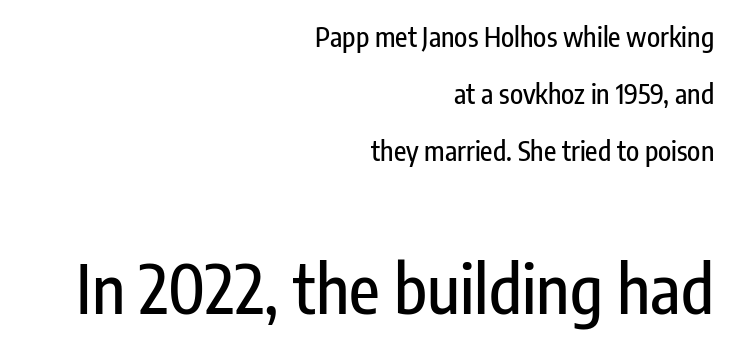
{"serif": "no", "italic": "no", "width": "condensed", "stroke_contrast": "low", "x_height": "medium", "monospaced": "no", "underline": "no", "align": "right", "line_spacing": "loose", "line_spacing_ratio": 2.12, "letter_spacing": "normal", "letter_spacing_em": 0.0, "larger_block": "second", "size_ratio": 2.48, "glyph_px": 67}
